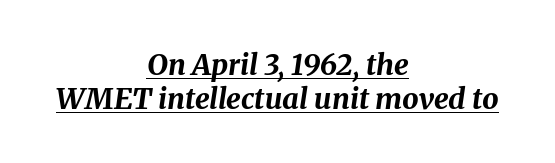
{"italic": "yes", "lean": "right", "slant_degrees": 8, "bold": "yes", "weight": "bold", "width": "normal", "stroke_contrast": "medium", "x_height": "medium", "monospaced": "no", "underline": "yes", "align": "center", "line_spacing_ratio": 1.16, "letter_spacing": "normal", "letter_spacing_em": 0.0, "glyph_px": 29}
